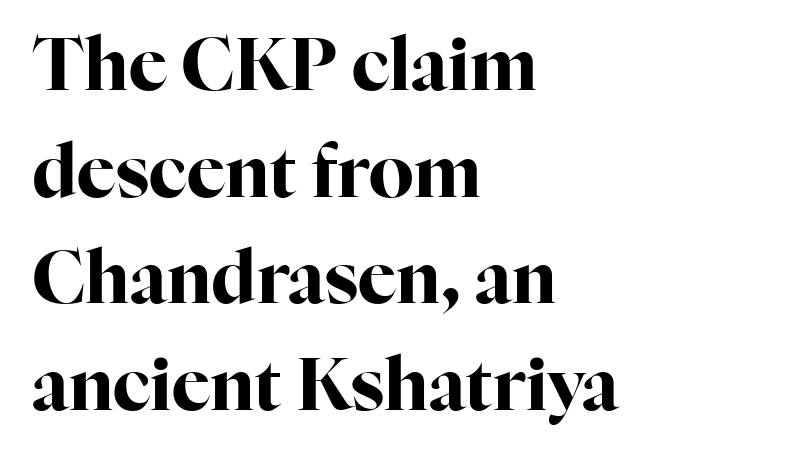
{"serif": "yes", "italic": "no", "bold": "yes", "weight": "bold", "width": "normal", "stroke_contrast": "high", "x_height": "medium", "monospaced": "no", "underline": "no", "align": "left", "line_spacing": "normal", "line_spacing_ratio": 1.48, "letter_spacing": "normal", "letter_spacing_em": 0.0, "glyph_px": 72}
